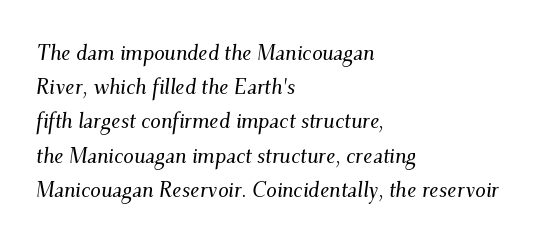
A typesetter would mark this as italic. Summary of vertical rhythm: regular, with standard interline spacing. Is the block centered? No — it sits flush against the left margin. Each word holds together tightly as a unit, with standard inter-letter gaps. The area under the type is left untouched.
